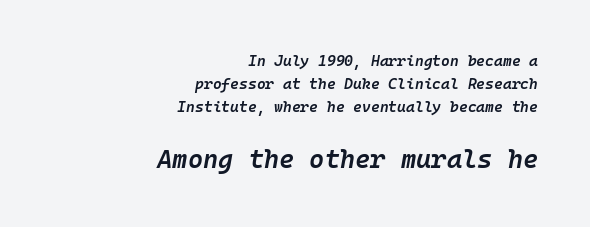
Two sizes are in play, and the larger belongs to the second block. Horizontally, the lines are justified to the trailing edge only. Typesetter's note: demi weight, one step under bold. Style check: oblique.
